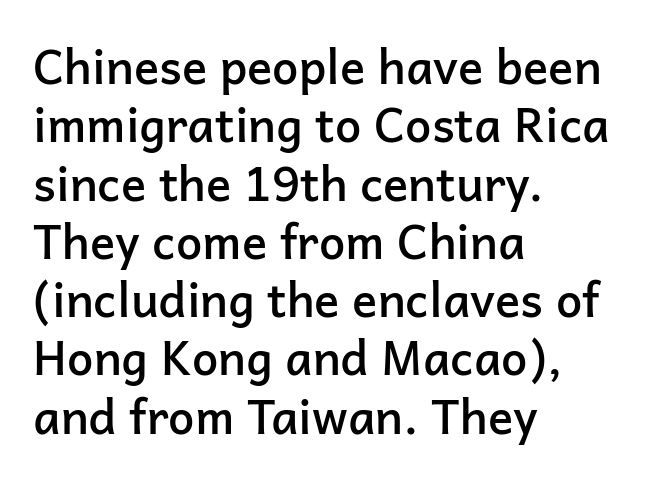
Q: Is the text bold? A: Semi-bold.
Q: Is the text italic (slanted)? A: No, it is upright.
Q: Is the typeface a serif or a sans-serif typeface? A: Sans-serif.
Q: Is the text underlined? A: No.
Q: How is the paragraph aligned? A: Left-aligned.
Q: Is the spacing between letters normal or unusually wide? A: Normal.
Q: Width (condensed, normal, or wide)? A: Normal.
Q: Stroke contrast? A: Low.
Q: x-height? A: Medium.
Q: Monospaced? A: No.
